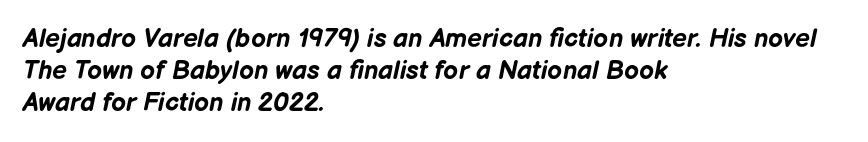
{"italic": "yes", "lean": "right", "slant_degrees": 12, "bold": "yes", "underline": "no", "align": "left", "line_spacing_ratio": 1.23, "letter_spacing": "normal", "letter_spacing_em": 0.0, "glyph_px": 26}
